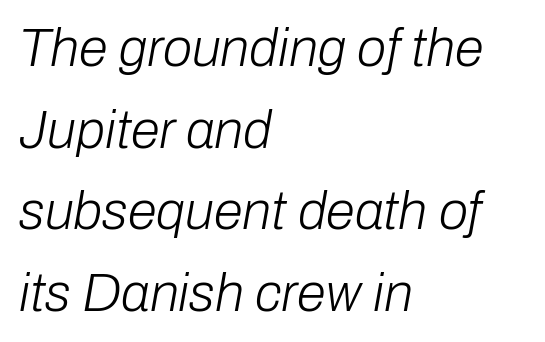
The image shows 53 px light type, italic (leaning right); set left-aligned, normal line spacing (1.54x), normal letter spacing, not underlined; low stroke contrast and a medium x-height.
